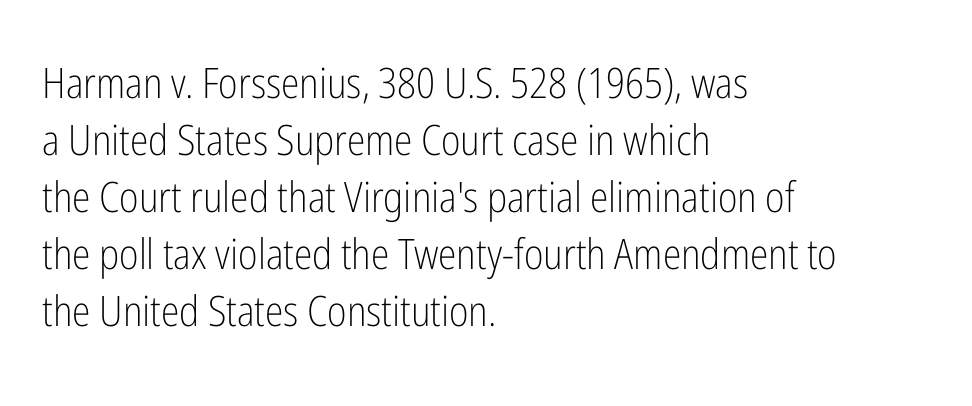
This rendering features lettering with no underline. In CSS terms this would be text-align: left. Note: no serifs on the glyphs. Observe the ordinary spacing: letters are neighbours, not strangers. Heaviness? Minimal to ordinary, like unemphasized prose. Normally led — the rows are evenly, conventionally spaced.
